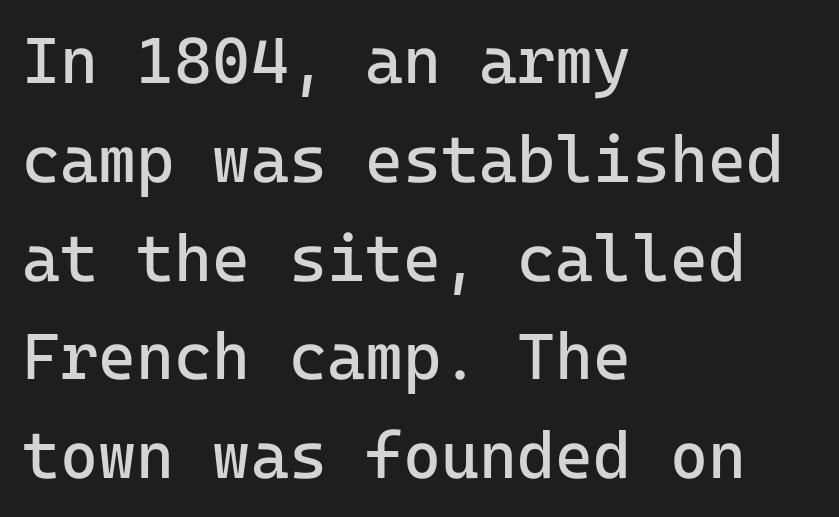
{"serif": "no", "italic": "no", "bold": "no", "weight": "regular", "width": "normal", "stroke_contrast": "low", "x_height": "medium", "monospaced": "yes", "underline": "no", "align": "left", "line_spacing": "normal", "line_spacing_ratio": 1.52, "letter_spacing": "normal", "letter_spacing_em": 0.0, "glyph_px": 65}
